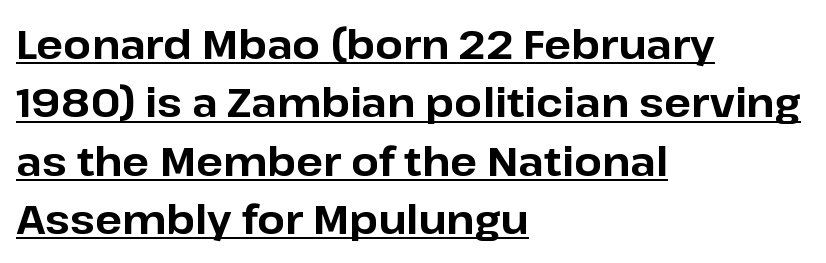
Every character sits straight up, as roman type does. Here the glyphs are tracked normally, forming tight word shapes. Thick stems and heavy bowls — unmistakably bold. Does a line run under the words? Yes, clearly. A student would call this left alignment; a typographer would say flush left, rag right.
